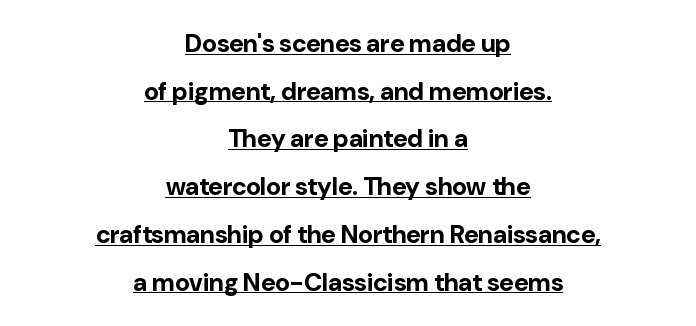
Q: Is the text bold? A: Yes.
Q: Is the text italic (slanted)? A: No, it is upright.
Q: Is the text underlined? A: Yes.
Q: How is the paragraph aligned? A: Centered.
Q: Is the spacing between letters normal or unusually wide? A: Normal.
Q: Is the spacing between lines tight, normal or loose? A: Loose.
